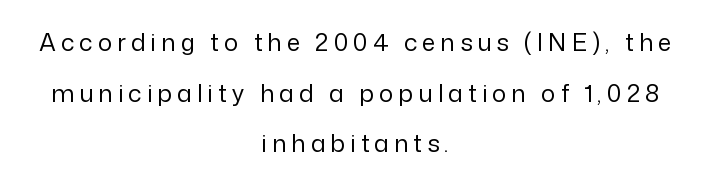
Posture: vertical. Compared with a typical body face, this is equally light or lighter still. Inter-character spacing is expanded well beyond the font's built-in metrics. Teacher's note: observe the equal gaps on both sides — that is centered alignment. The block of text is sparse from top to bottom, with ample space between rows. This rendering features lettering with no underline.
